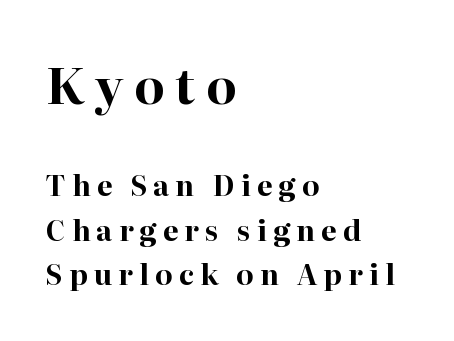
{"serif": "yes", "italic": "no", "bold": "yes", "weight": "bold", "width": "normal", "stroke_contrast": "high", "x_height": "medium", "monospaced": "no", "underline": "no", "align": "left", "line_spacing": "normal", "line_spacing_ratio": 1.59, "letter_spacing": "wide", "letter_spacing_em": 0.22, "larger_block": "first", "size_ratio": 1.75, "glyph_px": 49}
